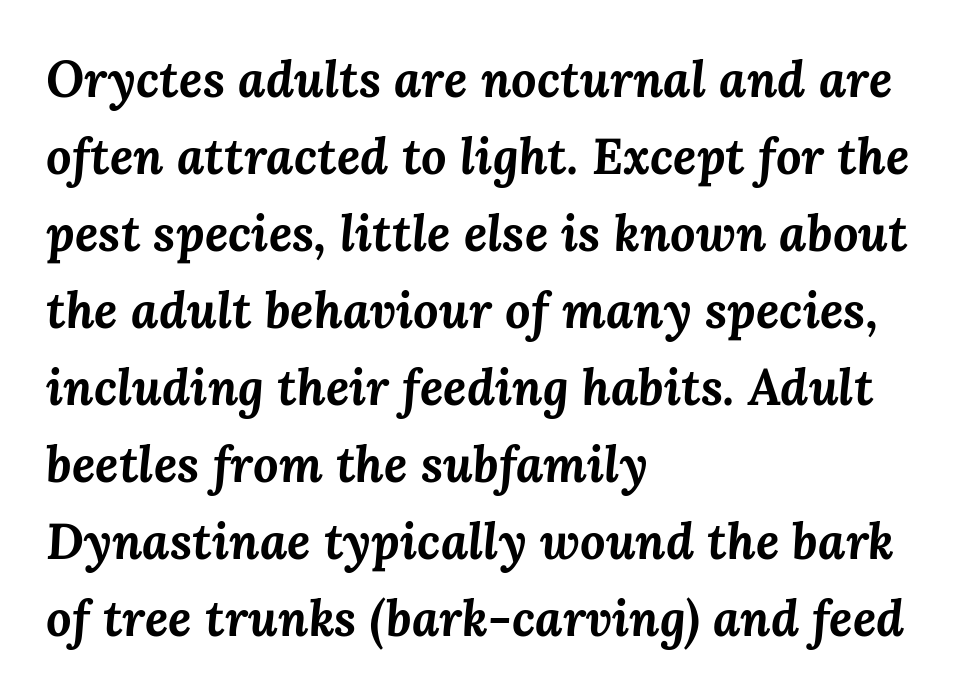
Q: Is the text bold? A: Yes.
Q: Is the text italic (slanted)? A: Yes, it leans right by about 3 degrees.
Q: Is the text underlined? A: No.
Q: How is the paragraph aligned? A: Left-aligned.
Q: Is the spacing between letters normal or unusually wide? A: Normal.
Q: Is the spacing between lines tight, normal or loose? A: Normal.
Q: Width (condensed, normal, or wide)? A: Normal.
Q: Stroke contrast? A: Medium.
Q: x-height? A: Medium.
Q: Monospaced? A: No.
